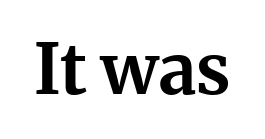
{"serif": "yes", "italic": "no", "bold": "yes", "weight": "bold", "width": "normal", "stroke_contrast": "medium", "x_height": "medium", "monospaced": "no", "underline": "no", "letter_spacing": "normal", "letter_spacing_em": 0.0, "glyph_px": 69}
